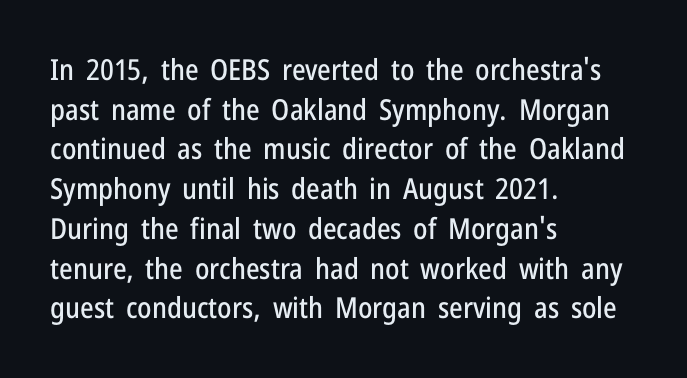
The image shows 29 px condensed sans-serif type, upright; set left-aligned, normal line spacing (1.37x), normal letter spacing, not underlined; low stroke contrast and a medium x-height.
